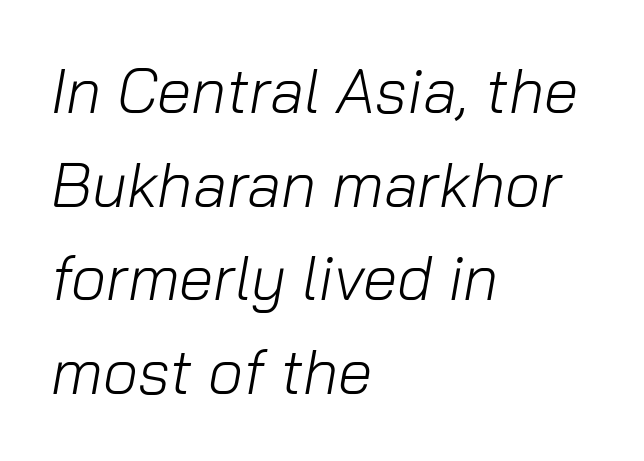
Vertical stems look standard width or narrower in stroke. Letters rest on an invisible, unmarked baseline. A typesetter would call this proportional, since set widths differ per character. Regular leading. Between one letter and the next there's only the usual sliver of space. It's the slanting kind of type.
